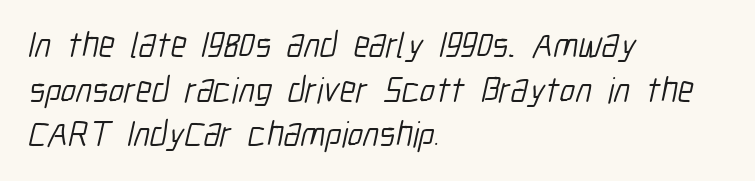
{"serif": "no", "bold": "no", "weight": "light", "width": "condensed", "stroke_contrast": "low", "x_height": "medium", "monospaced": "no", "underline": "no", "align": "left", "line_spacing_ratio": 1.24, "letter_spacing": "normal", "letter_spacing_em": 0.0, "glyph_px": 36}
